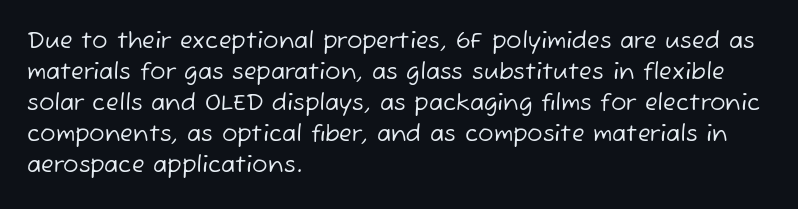
{"bold": "no", "underline": "no", "align": "left", "line_spacing": "normal", "line_spacing_ratio": 1.35, "letter_spacing": "normal", "letter_spacing_em": 0.0, "glyph_px": 23}
